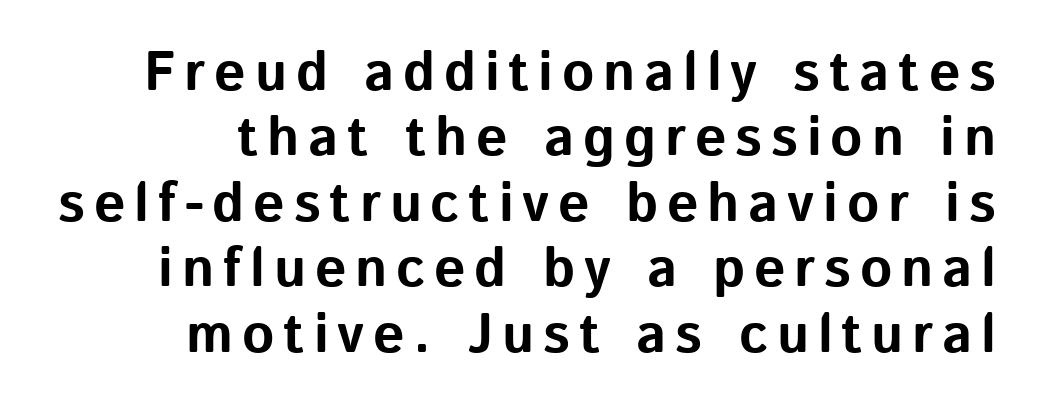
Typesetter's note: full bold, strokes at maximum text heaviness. The specimen reads as upright at a glance. Observe the absence of serifs on each vertical stroke in this sample. Nobody drew a line under any word here. Do the characters align in a grid? No, the font is proportional.
